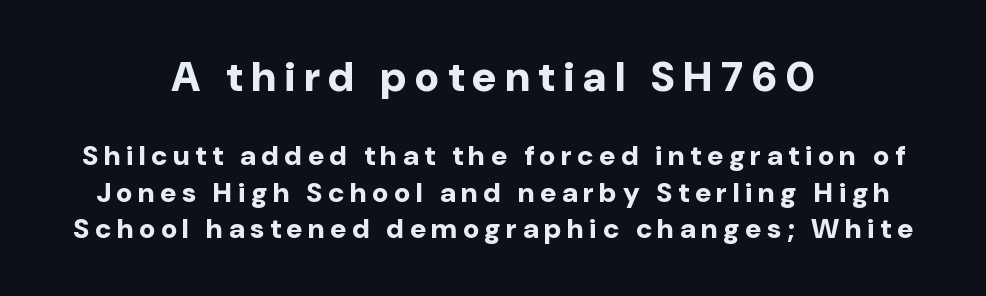
{"serif": "no", "italic": "no", "bold": "yes", "weight": "bold", "width": "normal", "stroke_contrast": "low", "x_height": "medium", "monospaced": "no", "underline": "no", "align": "center", "line_spacing": "normal", "line_spacing_ratio": 1.3, "letter_spacing": "wide", "letter_spacing_em": 0.2, "larger_block": "first", "size_ratio": 1.5, "glyph_px": 42}
